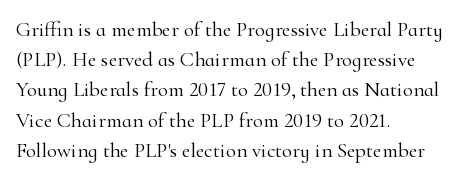
Regarding leading, the lines here are spaced in the standard way. Underline: absent. A classic flush-left, rag-right setting is used for this passage. Every character sits straight up, as roman type does.
